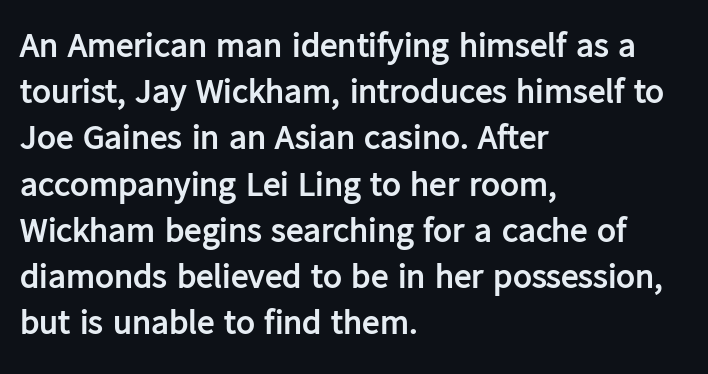
Q: Is the text bold? A: Yes.
Q: Is the text italic (slanted)? A: No, it is upright.
Q: Is the typeface a serif or a sans-serif typeface? A: Sans-serif.
Q: Is the text underlined? A: No.
Q: How is the paragraph aligned? A: Left-aligned.
Q: Is the spacing between letters normal or unusually wide? A: Normal.
Q: Is the spacing between lines tight, normal or loose? A: Normal.
Q: Width (condensed, normal, or wide)? A: Normal.
Q: Stroke contrast? A: Low.
Q: x-height? A: Medium.
Q: Monospaced? A: No.
